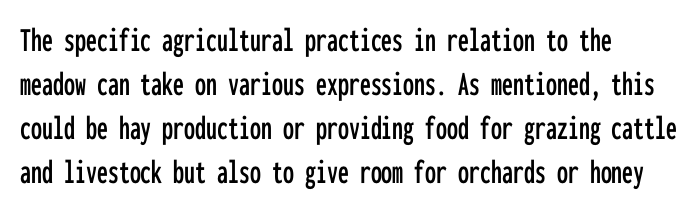
{"serif": "no", "italic": "no", "width": "condensed", "stroke_contrast": "low", "x_height": "medium", "monospaced": "yes", "underline": "no", "align": "left", "line_spacing": "normal", "line_spacing_ratio": 1.26, "letter_spacing": "normal", "letter_spacing_em": 0.0, "glyph_px": 35}
